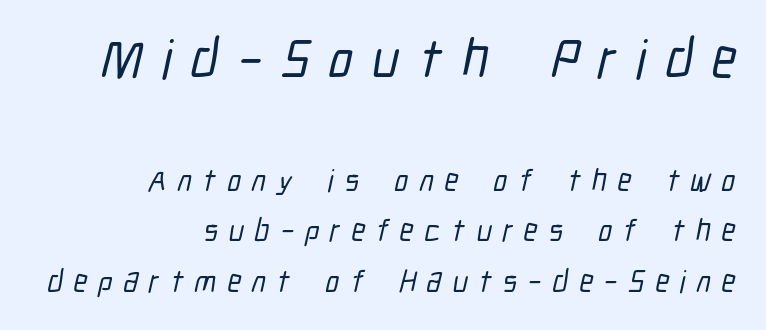
{"serif": "no", "width": "condensed", "stroke_contrast": "low", "x_height": "medium", "monospaced": "no", "underline": "no", "align": "right", "line_spacing": "normal", "line_spacing_ratio": 1.62, "letter_spacing": "wide", "letter_spacing_em": 0.35, "larger_block": "first", "size_ratio": 1.77, "glyph_px": 55}
